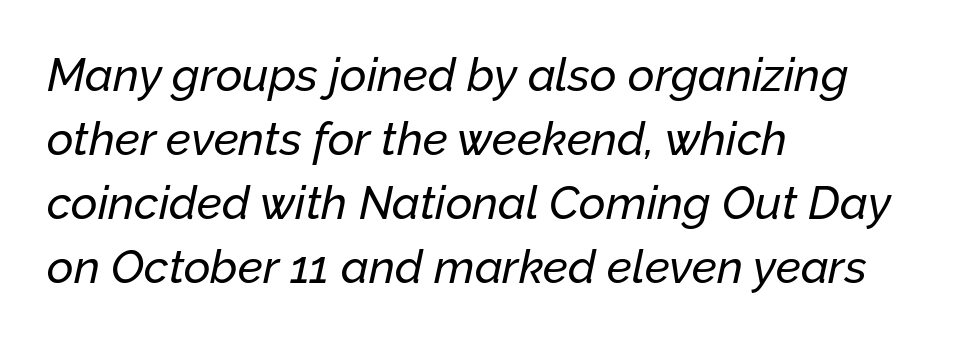
{"italic": "yes", "lean": "right", "slant_degrees": 12, "width": "normal", "stroke_contrast": "low", "x_height": "medium", "monospaced": "no", "underline": "no", "align": "left", "line_spacing": "normal", "line_spacing_ratio": 1.39, "letter_spacing": "normal", "letter_spacing_em": 0.0, "glyph_px": 46}
